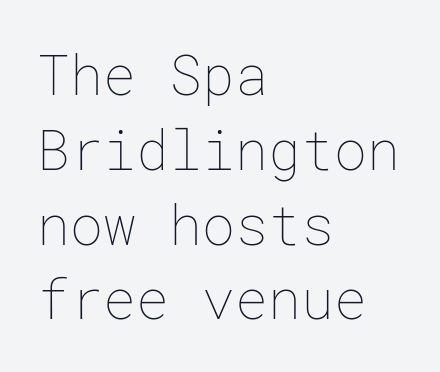
The image shows 55 px thin type, upright; set left-aligned, normal line spacing (1.36x), normal letter spacing, not underlined; low stroke contrast and a medium x-height.
